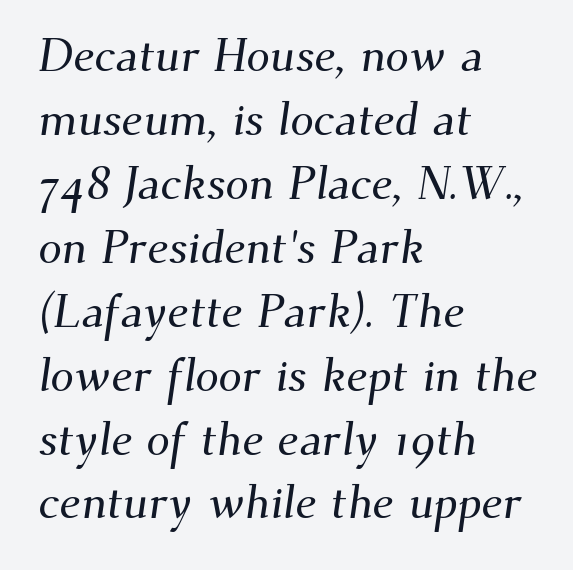
These lines stack with their left ends in a neat column. Summary of vertical rhythm: regular, with standard interline spacing. The gap between lines stays unmarked. Tracking here is standard; glyphs follow each other at the usual distance.
